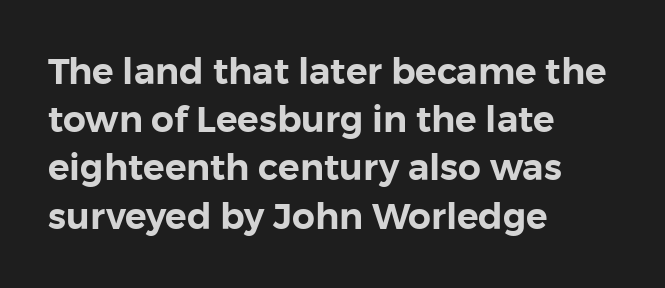
Quick note: not italic, upright. Grotesque or geometric, the face here clearly has no serifs. Lines of text with bare space underneath. Leading matches the norm, producing a regular column. Varying glyph widths throughout — classic text-font behaviour. Does the copy run flush right? No — it runs flush left.
